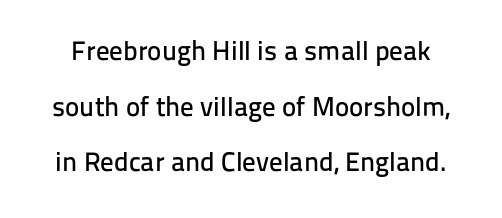
Caption: standard tracking, unaltered. Airy leading. Descender tails drop into unmarked territory. This is roman type, the default non-slanted kind.
